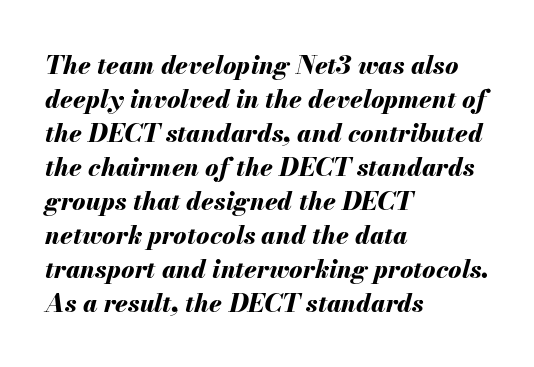
{"italic": "yes", "lean": "right", "slant_degrees": 13, "bold": "yes", "underline": "no", "align": "left", "line_spacing": "normal", "line_spacing_ratio": 1.36, "letter_spacing": "normal", "letter_spacing_em": 0.0, "glyph_px": 25}
